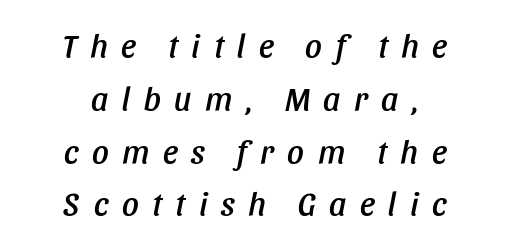
Q: Is the text italic (slanted)? A: Yes, it leans right by about 11 degrees.
Q: Is the text underlined? A: No.
Q: How is the paragraph aligned? A: Centered.
Q: Is the spacing between letters normal or unusually wide? A: Unusually wide.
Q: Is the spacing between lines tight, normal or loose? A: Normal.
Q: Width (condensed, normal, or wide)? A: Condensed.
Q: Stroke contrast? A: Low.
Q: x-height? A: Large.
Q: Monospaced? A: No.
